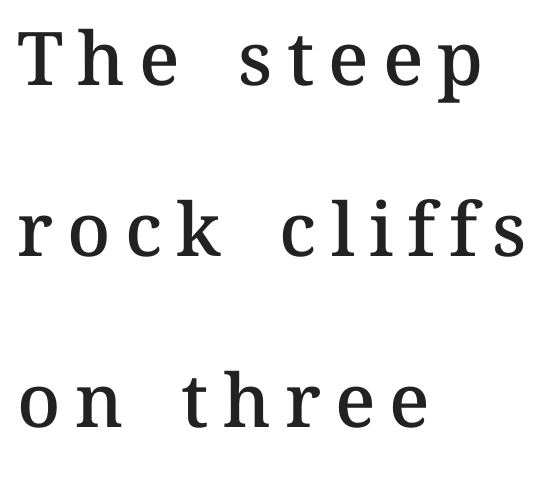
{"italic": "no", "bold": "semi", "weight": "semibold", "width": "normal", "stroke_contrast": "medium", "x_height": "medium", "monospaced": "no", "underline": "no", "align": "left", "line_spacing": "loose", "line_spacing_ratio": 2.31, "glyph_px": 74}
